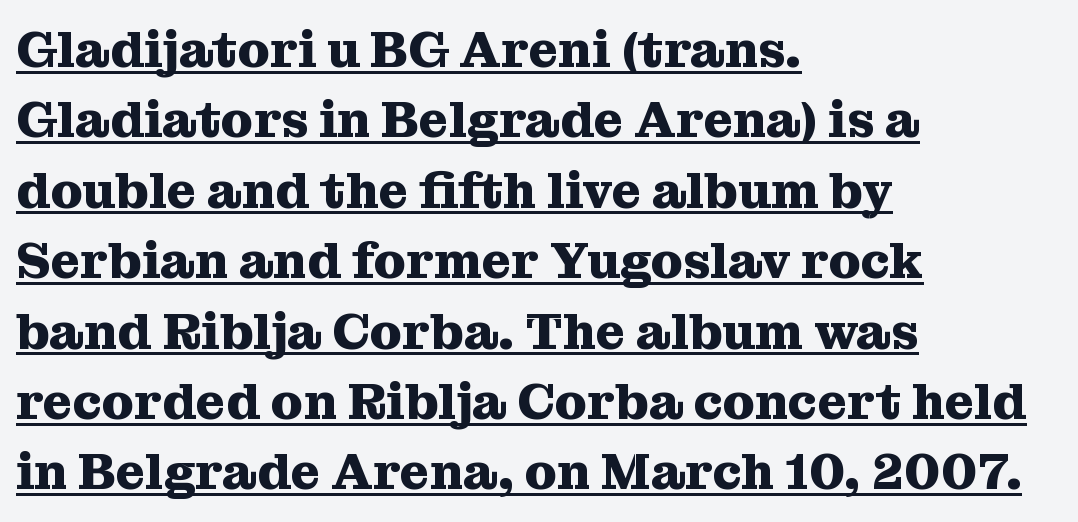
Q: Is the text bold? A: Yes.
Q: Is the text italic (slanted)? A: No, it is upright.
Q: Is the typeface a serif or a sans-serif typeface? A: Serif.
Q: Is the text underlined? A: Yes.
Q: How is the paragraph aligned? A: Left-aligned.
Q: Is the spacing between letters normal or unusually wide? A: Normal.
Q: Is the spacing between lines tight, normal or loose? A: Normal.
Q: Width (condensed, normal, or wide)? A: Normal.
Q: Stroke contrast? A: Medium.
Q: x-height? A: Medium.
Q: Monospaced? A: No.
